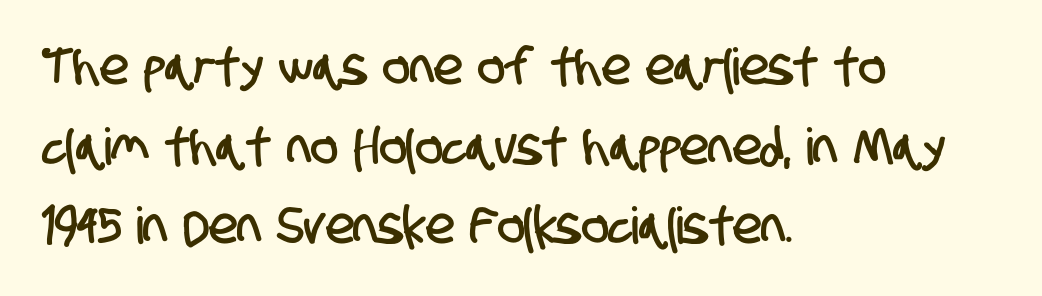
Q: Is the typeface a serif or a sans-serif typeface? A: Sans-serif.
Q: Is the text underlined? A: No.
Q: How is the paragraph aligned? A: Left-aligned.
Q: Is the spacing between letters normal or unusually wide? A: Normal.
Q: Is the spacing between lines tight, normal or loose? A: Normal.
Q: Width (condensed, normal, or wide)? A: Condensed.
Q: Stroke contrast? A: Low.
Q: x-height? A: Large.
Q: Monospaced? A: No.
